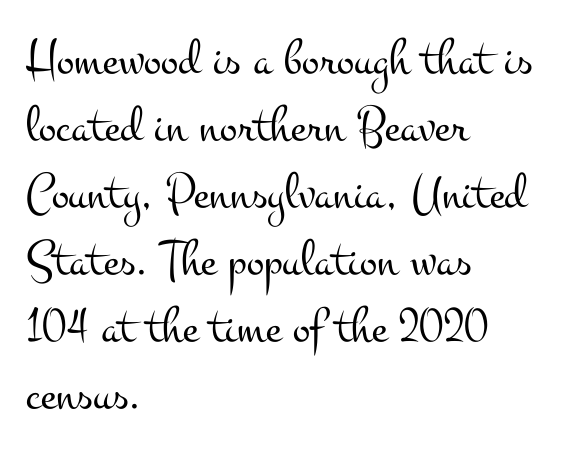
{"bold": "no", "weight": "light", "width": "wide", "stroke_contrast": "medium", "x_height": "small", "monospaced": "no", "underline": "no", "align": "left", "line_spacing": "normal", "line_spacing_ratio": 1.29, "letter_spacing": "normal", "letter_spacing_em": 0.0, "glyph_px": 52}
